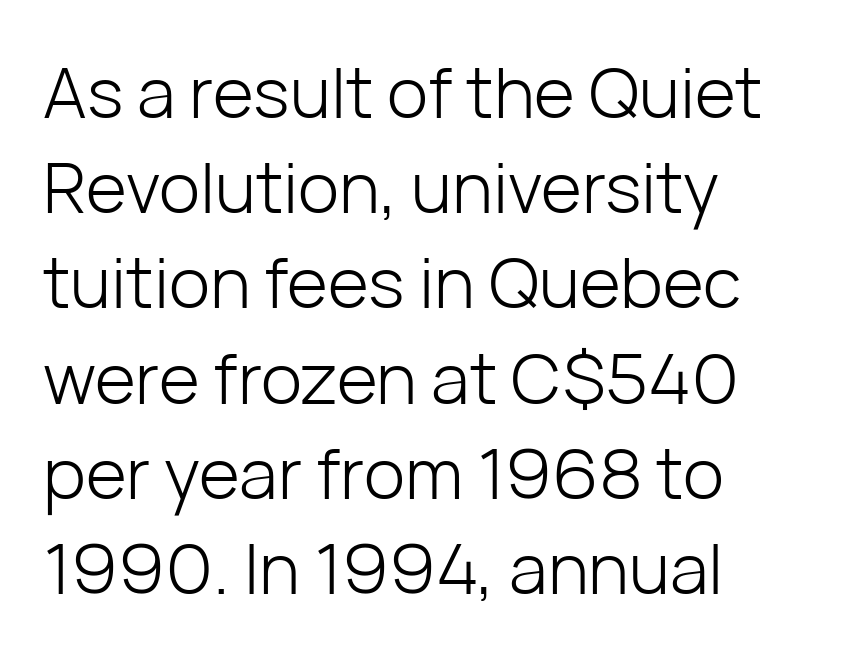
{"serif": "no", "italic": "no", "bold": "no", "weight": "light", "width": "normal", "stroke_contrast": "low", "x_height": "medium", "monospaced": "no", "underline": "no", "align": "left", "line_spacing": "normal", "line_spacing_ratio": 1.36, "letter_spacing": "normal", "letter_spacing_em": 0.0, "glyph_px": 70}
